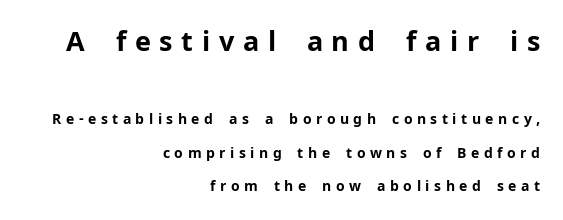
Descenders hang freely into open space. In terms of leading, this rendering errs on the spacious side. This sample is right-justified, so line beginnings fall wherever the words allow. Tracking here is generous; glyphs stand well apart from one another. Weight: bold.
